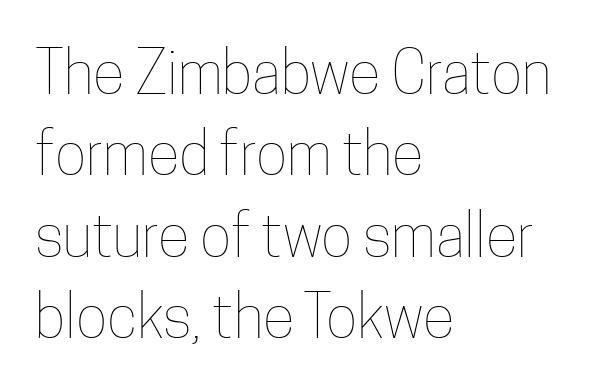
{"italic": "no", "bold": "no", "weight": "thin", "width": "condensed", "stroke_contrast": "low", "x_height": "medium", "monospaced": "no", "underline": "no", "align": "left", "line_spacing": "normal", "line_spacing_ratio": 1.38, "letter_spacing": "normal", "letter_spacing_em": 0.0, "glyph_px": 59}
